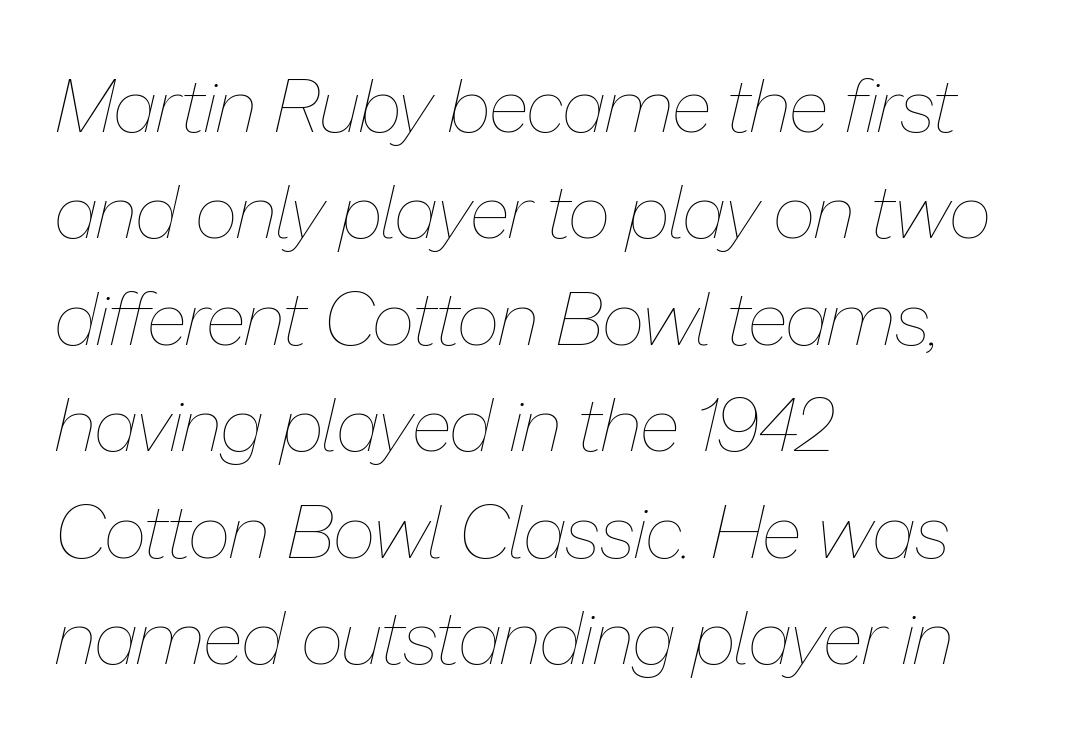
Q: Is the text bold? A: No.
Q: Is the text italic (slanted)? A: Yes, it leans right by about 13 degrees.
Q: Is the text underlined? A: No.
Q: How is the paragraph aligned? A: Left-aligned.
Q: Is the spacing between letters normal or unusually wide? A: Normal.
Q: Is the spacing between lines tight, normal or loose? A: Normal.
Q: Width (condensed, normal, or wide)? A: Normal.
Q: Stroke contrast? A: Low.
Q: x-height? A: Medium.
Q: Monospaced? A: No.
